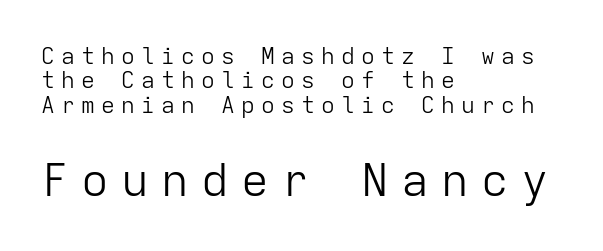
The image shows 46 px light sans-serif type, upright, monospaced; set left-aligned, tight line spacing (1.06x), unusually wide letter spacing (+0.27 em), not underlined; the second (bottom) block is 2.0x larger; low stroke contrast and a medium x-height.
